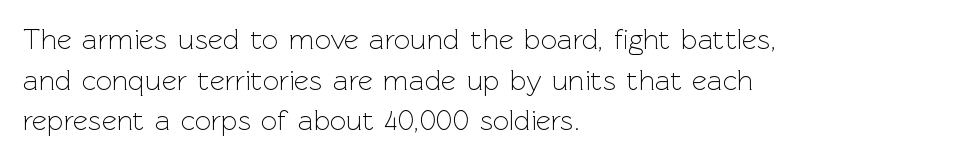
Q: Is the text bold? A: No.
Q: Is the text italic (slanted)? A: No, it is upright.
Q: Is the typeface a serif or a sans-serif typeface? A: Sans-serif.
Q: Is the text underlined? A: No.
Q: How is the paragraph aligned? A: Left-aligned.
Q: Is the spacing between letters normal or unusually wide? A: Normal.
Q: Is the spacing between lines tight, normal or loose? A: Normal.
Q: Width (condensed, normal, or wide)? A: Normal.
Q: x-height? A: Medium.
Q: Monospaced? A: No.
